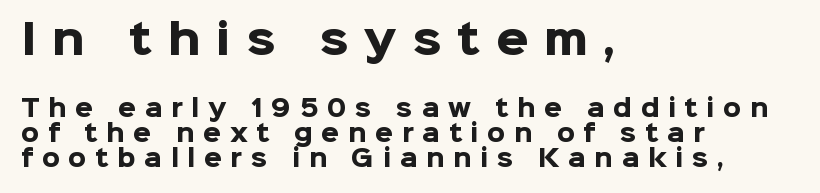
{"serif": "no", "italic": "no", "bold": "yes", "weight": "heavy", "width": "normal", "stroke_contrast": "low", "x_height": "medium", "monospaced": "no", "underline": "no", "align": "left", "line_spacing": "tight", "line_spacing_ratio": 1.08, "letter_spacing": "wide", "letter_spacing_em": 0.38, "larger_block": "first", "size_ratio": 1.78, "glyph_px": 41}
